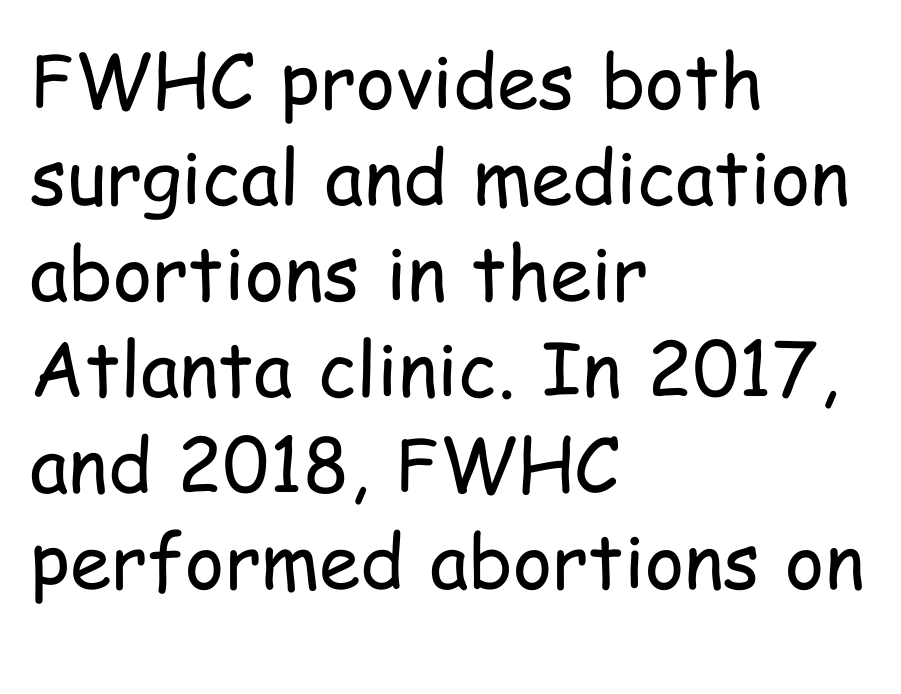
You can tell it's not italic because the verticals are truly vertical. Summary of weight: not heavy and not bold. Nobody drew a line under any word here. This sample has the flowing, uneven cadence of proportional lettering. One-word summary of the alignment: left. Observe the absence of serifs on each vertical stroke in this sample.
